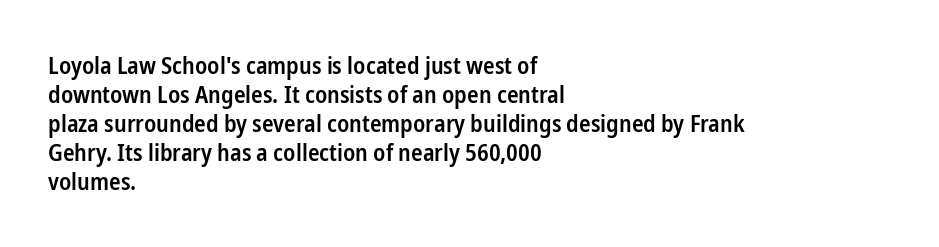
The image shows 24 px text type, upright; set left-aligned, line spacing 1.21x, normal letter spacing, not underlined.
